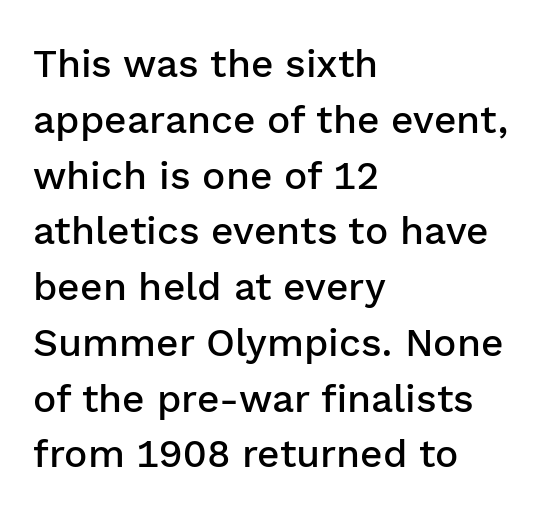
The image shows 39 px semibold sans-serif type, upright; set left-aligned, normal line spacing (1.43x), normal letter spacing, not underlined; low stroke contrast and a medium x-height.
